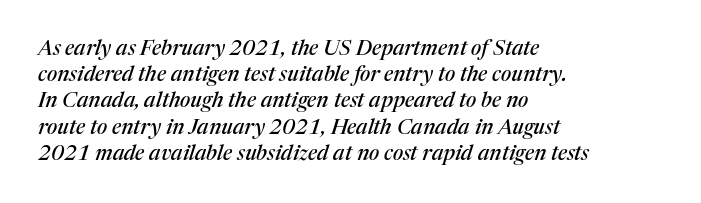
{"italic": "yes", "lean": "right", "slant_degrees": 17, "underline": "no", "align": "left", "line_spacing": "normal", "line_spacing_ratio": 1.25, "letter_spacing": "normal", "letter_spacing_em": 0.0, "glyph_px": 21}
